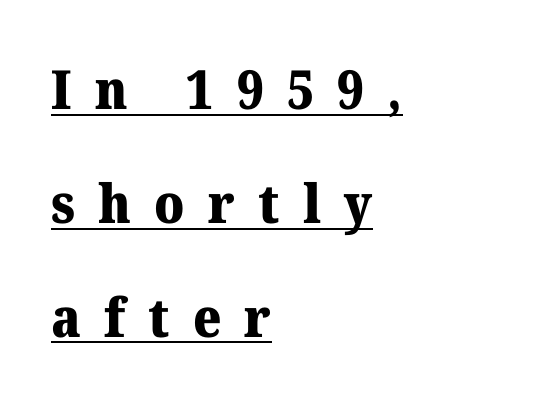
Glance below the letters and you will spot a drawn line. Every character sits straight up, as roman type does. Each letter keeps its own natural width here, so spacing adapts to shape. Yep, those are serifs on the letters. You could only call the tracking loose — the letters float apart.
